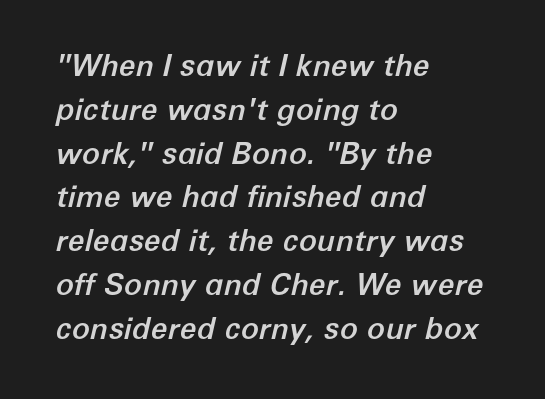
{"italic": "yes", "lean": "right", "slant_degrees": 12, "width": "normal", "stroke_contrast": "low", "x_height": "medium", "monospaced": "no", "underline": "no", "align": "left", "line_spacing": "normal", "line_spacing_ratio": 1.46, "letter_spacing": "normal", "letter_spacing_em": 0.0, "glyph_px": 30}
